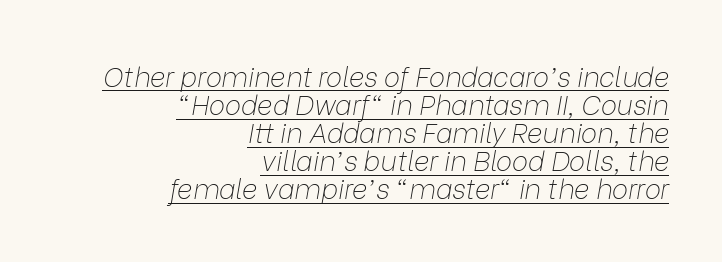
Each word holds together tightly as a unit, with standard inter-letter gaps. Leading is clearly below the norm, producing a dense column. Beneath each row of characters lies a ruled line. Caption: face not bold, strokes unweighted.
